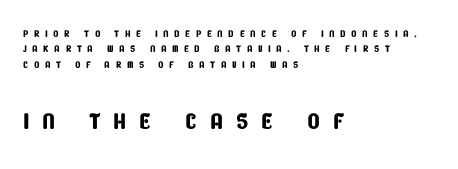
Regarding leading, the lines here are crowded together. The gap between lines stays unmarked. Inter-character spacing is expanded well beyond the font's built-in metrics. Is the block centered? No — it sits flush against the left margin.
